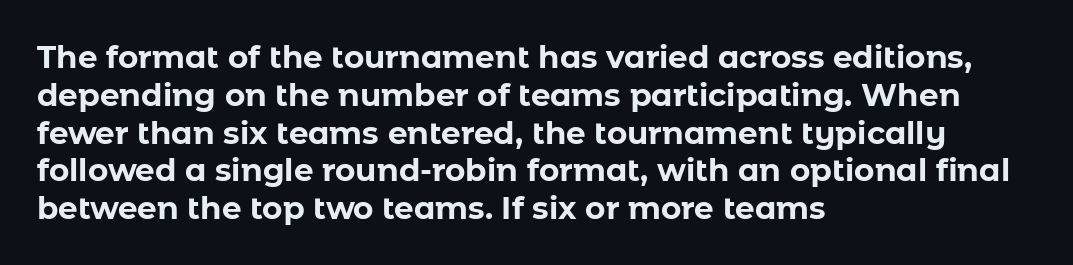
{"serif": "no", "italic": "no", "bold": "yes", "weight": "bold", "width": "normal", "stroke_contrast": "low", "x_height": "medium", "monospaced": "no", "underline": "no", "align": "left", "line_spacing_ratio": 1.22, "letter_spacing": "normal", "letter_spacing_em": 0.0, "glyph_px": 31}
